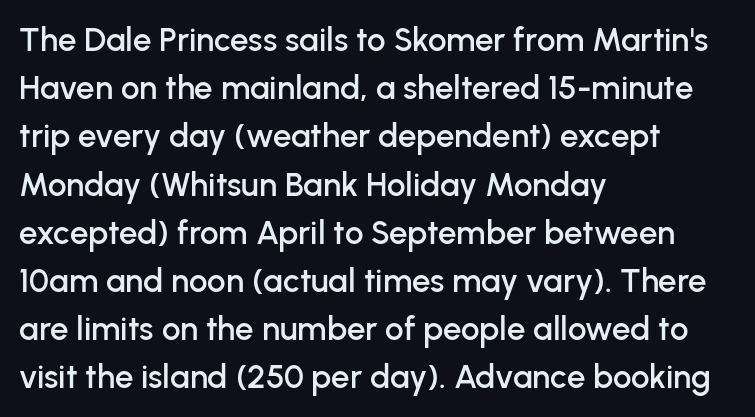
{"serif": "no", "italic": "no", "width": "normal", "stroke_contrast": "low", "x_height": "medium", "monospaced": "no", "underline": "no", "align": "left", "line_spacing": "normal", "line_spacing_ratio": 1.46, "letter_spacing": "normal", "letter_spacing_em": 0.0, "glyph_px": 33}
